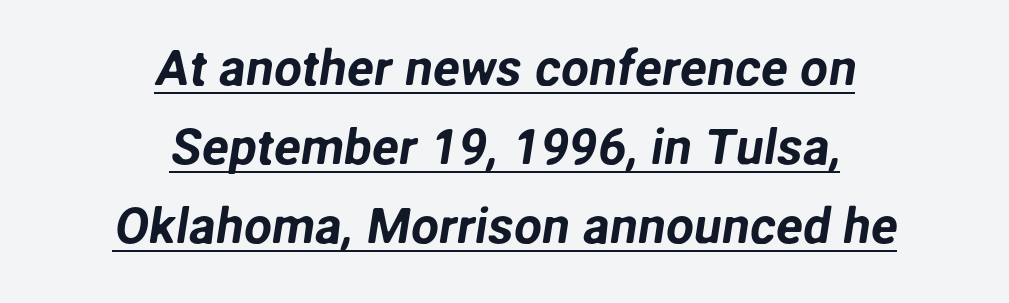
The image shows 50 px sans-serif type; set centered, normal line spacing (1.58x), normal letter spacing, underlined; low stroke contrast and a medium x-height.
